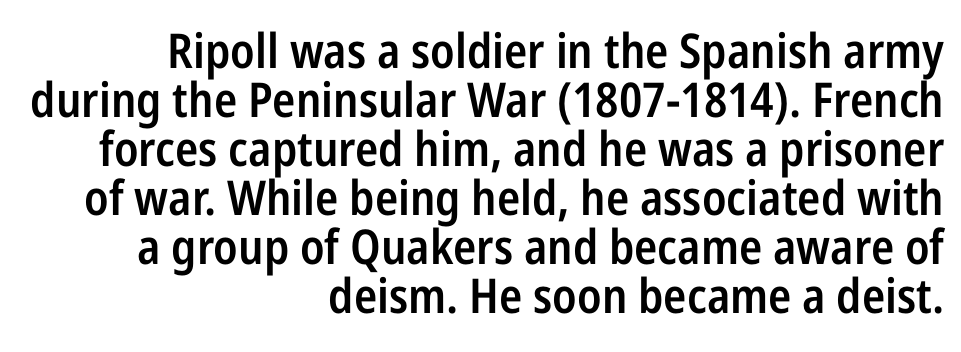
Q: Is the text bold? A: Semi-bold.
Q: Is the text italic (slanted)? A: No, it is upright.
Q: Is the typeface a serif or a sans-serif typeface? A: Sans-serif.
Q: Is the text underlined? A: No.
Q: How is the paragraph aligned? A: Right-aligned.
Q: Is the spacing between letters normal or unusually wide? A: Normal.
Q: Is the spacing between lines tight, normal or loose? A: Tight.
Q: Width (condensed, normal, or wide)? A: Condensed.
Q: Stroke contrast? A: Low.
Q: x-height? A: Medium.
Q: Monospaced? A: No.
